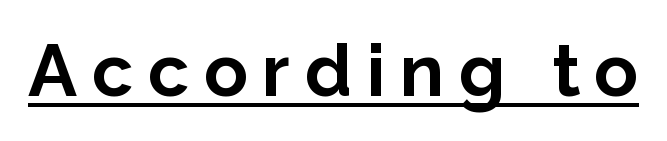
{"serif": "no", "italic": "no", "bold": "yes", "weight": "bold", "width": "normal", "stroke_contrast": "low", "x_height": "medium", "monospaced": "no", "underline": "yes", "letter_spacing": "wide", "letter_spacing_em": 0.2, "glyph_px": 73}
